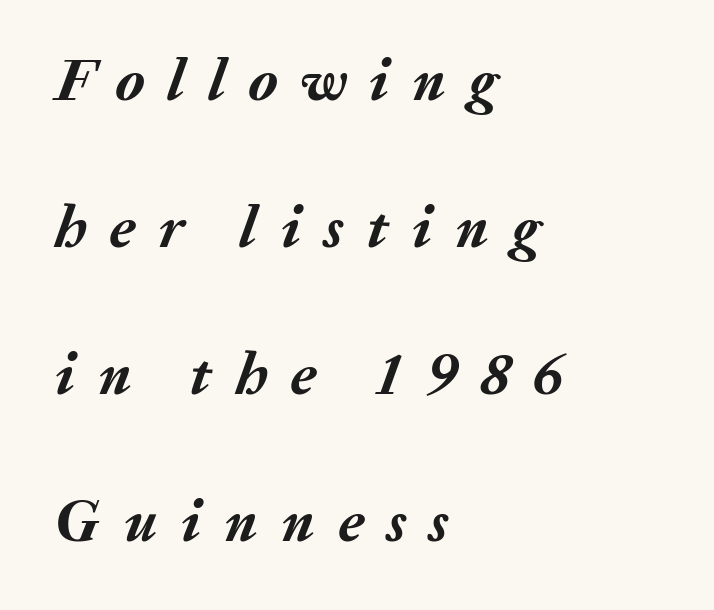
The image shows 60 px semibold type, italic (leaning right); set left-aligned, loose line spacing (2.45x), unusually wide letter spacing (+0.38 em), not underlined; medium stroke contrast and a medium x-height.
